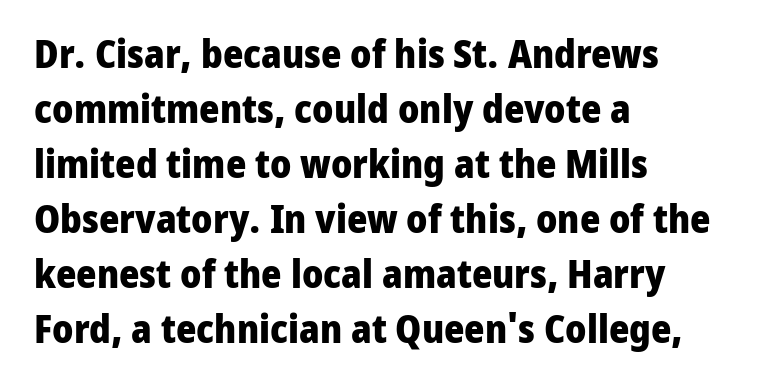
Classification — sans serif. Inter-character spacing is left at the font's built-in metrics. Plain, unruled lines of type. Typeset ragged right — the left edge is the straight one.
